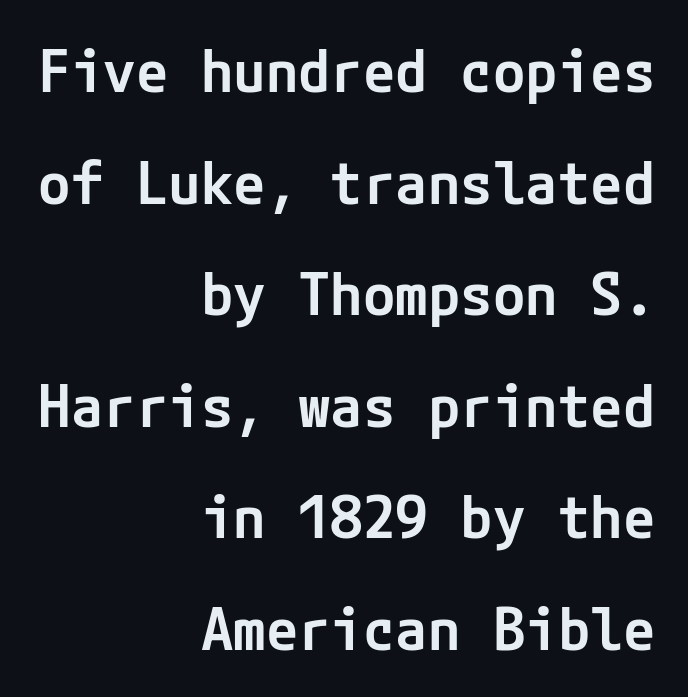
{"serif": "no", "italic": "no", "bold": "semi", "weight": "semibold", "width": "normal", "stroke_contrast": "low", "x_height": "medium", "underline": "no", "align": "right", "line_spacing_ratio": 1.89, "letter_spacing": "normal", "letter_spacing_em": 0.0, "glyph_px": 59}
